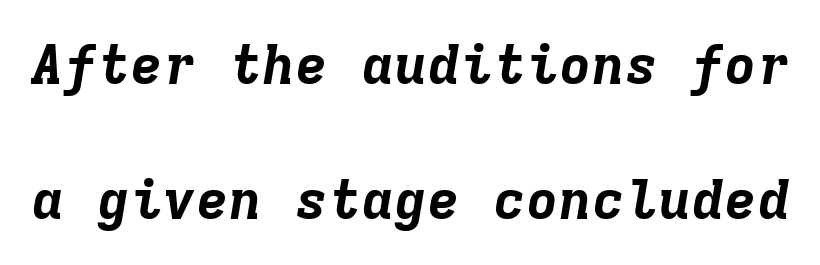
Q: Is the text bold? A: Yes.
Q: Is the text italic (slanted)? A: Yes, it leans right by about 9 degrees.
Q: Is the text underlined? A: No.
Q: Is the spacing between letters normal or unusually wide? A: Normal.
Q: Is the spacing between lines tight, normal or loose? A: Loose.
Q: Width (condensed, normal, or wide)? A: Normal.
Q: Stroke contrast? A: Low.
Q: x-height? A: Medium.
Q: Monospaced? A: Yes.
